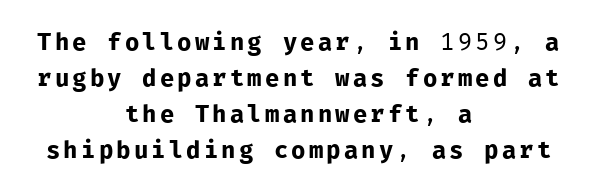
Q: Is the text bold? A: No.
Q: Is the text italic (slanted)? A: No, it is upright.
Q: Is the text underlined? A: No.
Q: How is the paragraph aligned? A: Centered.
Q: Is the spacing between lines tight, normal or loose? A: Normal.
